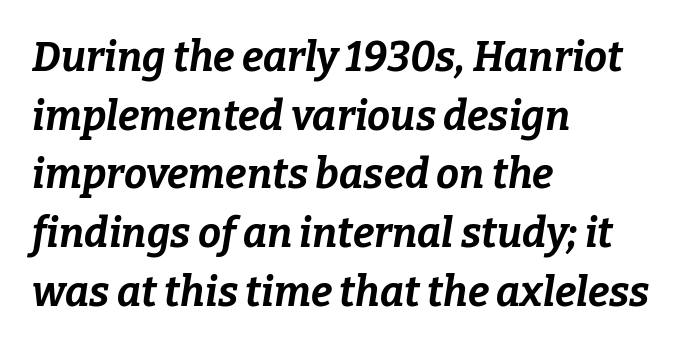
Q: Is the text bold? A: Yes.
Q: Is the text italic (slanted)? A: Yes, it leans right by about 9 degrees.
Q: Is the text underlined? A: No.
Q: How is the paragraph aligned? A: Left-aligned.
Q: Is the spacing between letters normal or unusually wide? A: Normal.
Q: Is the spacing between lines tight, normal or loose? A: Normal.
Q: Width (condensed, normal, or wide)? A: Normal.
Q: Stroke contrast? A: Low.
Q: x-height? A: Medium.
Q: Monospaced? A: No.
